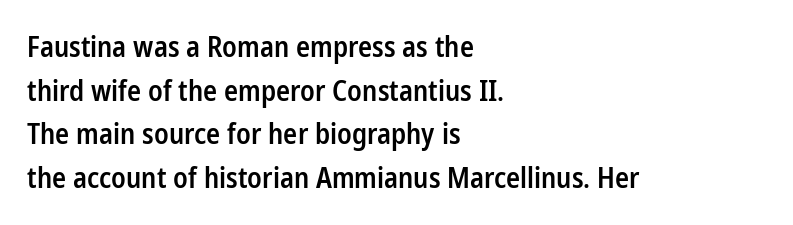
{"serif": "no", "italic": "no", "bold": "semi", "weight": "semibold", "width": "condensed", "stroke_contrast": "low", "x_height": "medium", "monospaced": "no", "underline": "no", "align": "left", "line_spacing": "normal", "line_spacing_ratio": 1.56, "letter_spacing": "normal", "letter_spacing_em": 0.0, "glyph_px": 28}
